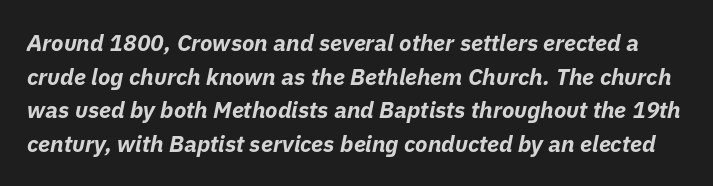
Q: Is the text bold? A: Yes.
Q: Is the text italic (slanted)? A: Yes, it leans right by about 11 degrees.
Q: Is the text underlined? A: No.
Q: Is the spacing between letters normal or unusually wide? A: Normal.
Q: Is the spacing between lines tight, normal or loose? A: Normal.
